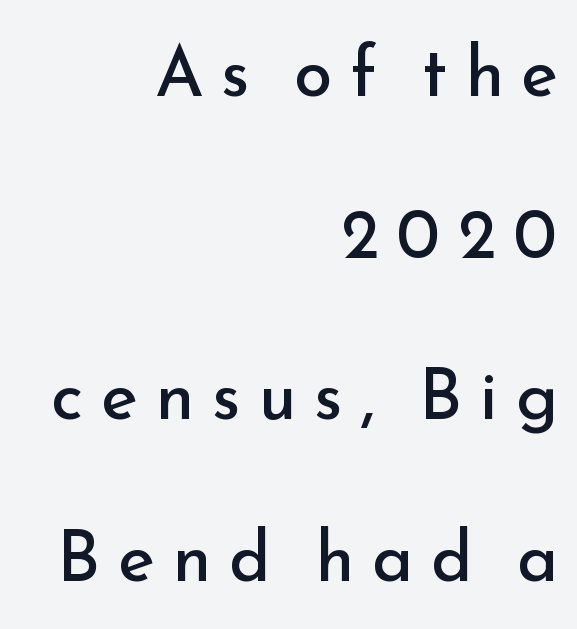
The image shows 70 px regular-weight sans-serif type, upright; set right-aligned, loose line spacing (2.31x), unusually wide letter spacing (+0.25 em), not underlined; low stroke contrast and a small x-height.
